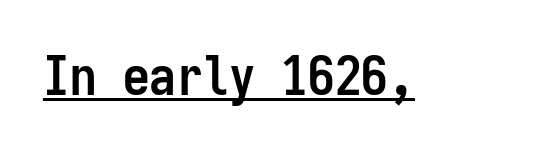
{"serif": "no", "italic": "no", "bold": "yes", "weight": "semibold", "width": "condensed", "stroke_contrast": "low", "x_height": "medium", "monospaced": "yes", "underline": "yes", "letter_spacing": "normal", "letter_spacing_em": 0.0, "glyph_px": 53}
